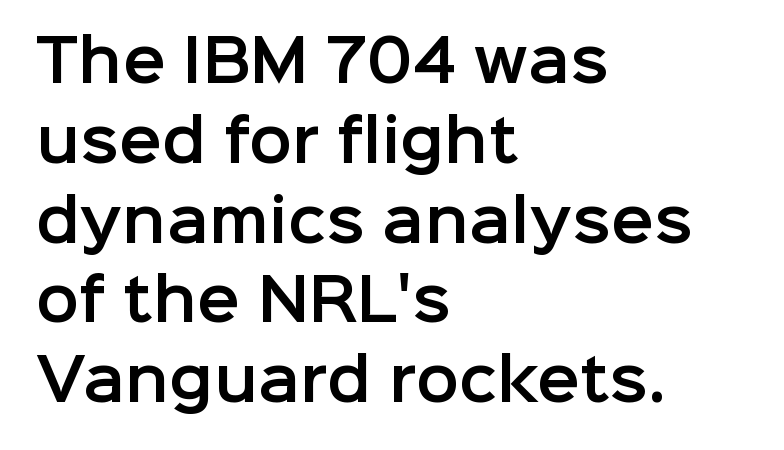
The image shows 57 px sans-serif type, upright; set left-aligned, normal line spacing (1.4x), normal letter spacing, not underlined; low stroke contrast and a medium x-height.
